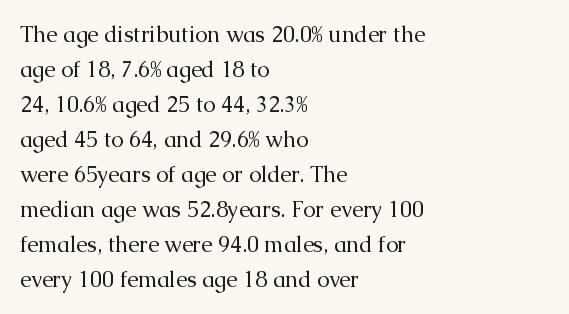
The image shows 22 px text type, upright; set left-aligned, normal line spacing (1.59x), normal letter spacing, not underlined.
